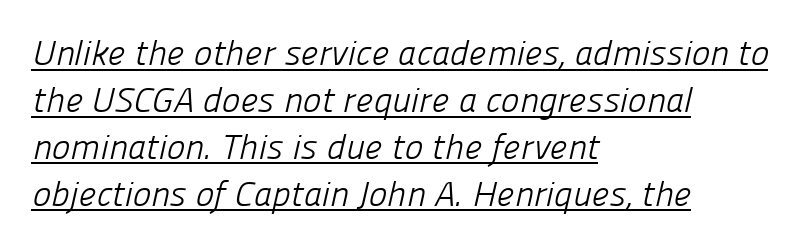
The image shows 35 px light sans-serif type; set left-aligned, normal line spacing (1.34x), normal letter spacing, underlined; low stroke contrast and a medium x-height.
